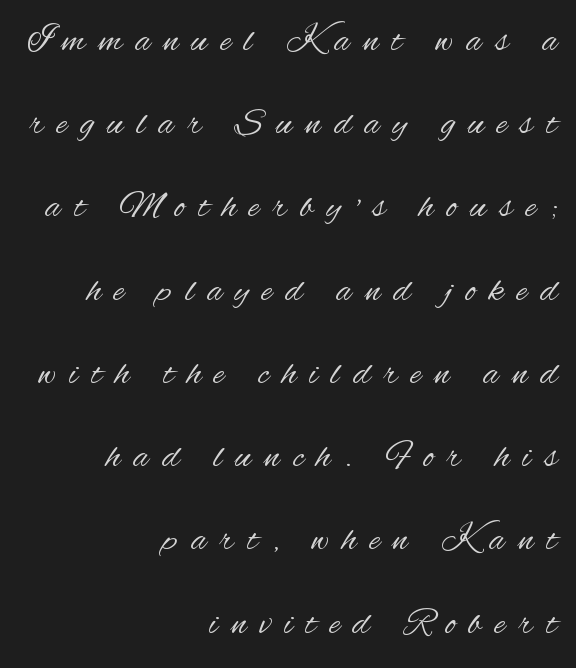
{"serif": "no", "bold": "no", "weight": "regular", "width": "condensed", "stroke_contrast": "medium", "x_height": "small", "monospaced": "no", "underline": "no", "align": "right", "line_spacing": "loose", "line_spacing_ratio": 2.25, "letter_spacing": "wide", "letter_spacing_em": 0.36, "glyph_px": 37}
